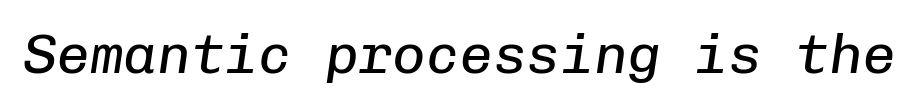
The image shows 56 px regular-weight type, italic (leaning right), monospaced; set normal letter spacing, not underlined; low stroke contrast and a medium x-height.
